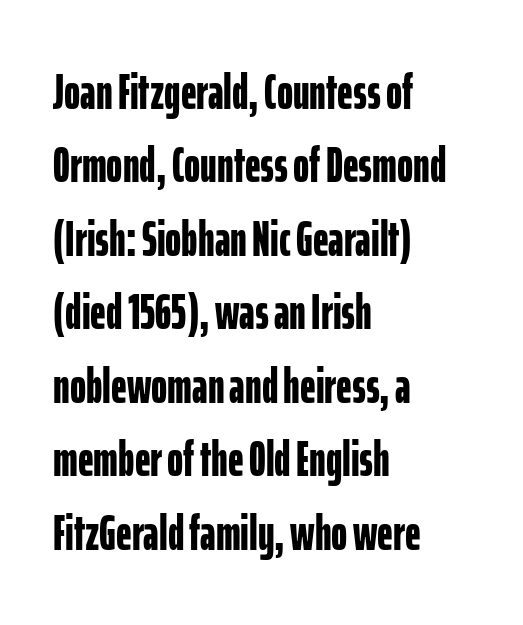
Q: Is the text bold? A: Yes.
Q: Is the text italic (slanted)? A: No, it is upright.
Q: Is the typeface a serif or a sans-serif typeface? A: Sans-serif.
Q: Is the text underlined? A: No.
Q: How is the paragraph aligned? A: Left-aligned.
Q: Is the spacing between letters normal or unusually wide? A: Normal.
Q: Is the spacing between lines tight, normal or loose? A: Normal.
Q: Width (condensed, normal, or wide)? A: Condensed.
Q: Stroke contrast? A: Low.
Q: x-height? A: Medium.
Q: Monospaced? A: No.
